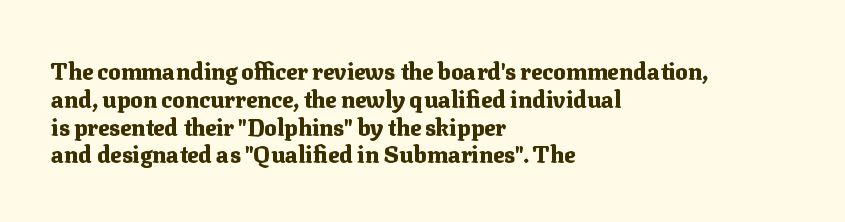
The image shows 23 px bold type, upright; set left-aligned, line spacing 1.21x, normal letter spacing, not underlined.
